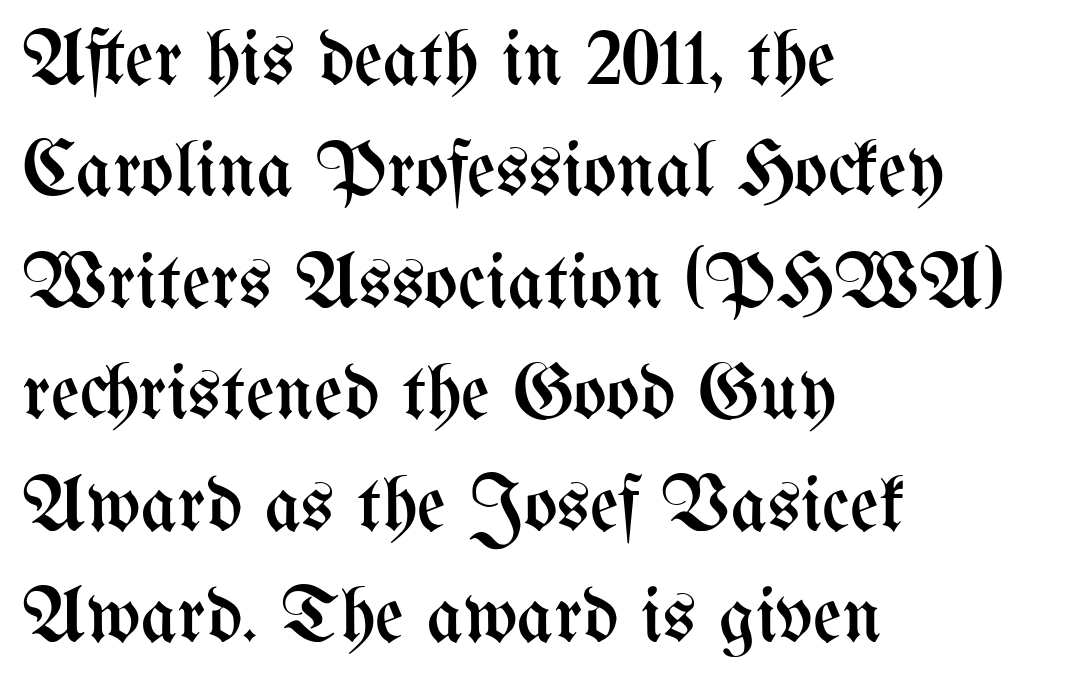
{"italic": "no", "bold": "no", "weight": "regular", "width": "condensed", "stroke_contrast": "medium", "x_height": "medium", "monospaced": "no", "underline": "no", "align": "left", "line_spacing": "normal", "line_spacing_ratio": 1.41, "letter_spacing": "normal", "letter_spacing_em": 0.0, "glyph_px": 79}
